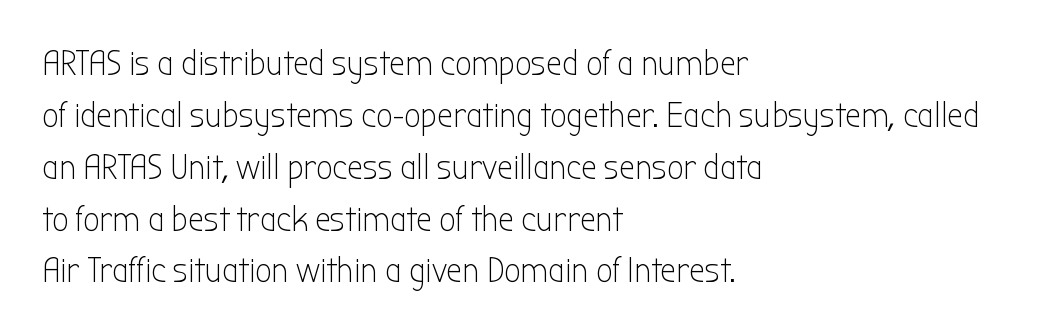
The image shows 36 px light, condensed sans-serif type, upright; set left-aligned, normal line spacing (1.44x), normal letter spacing, not underlined; low stroke contrast and a medium x-height.
